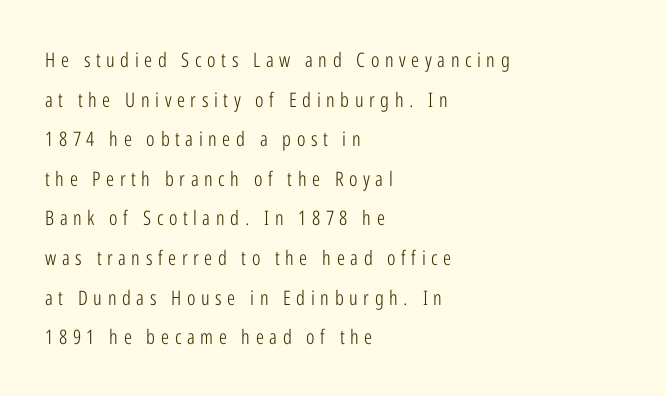
The image shows 20 px text type, upright; set left-aligned, loose line spacing (1.98x), unusually wide letter spacing (+0.28 em), not underlined.
